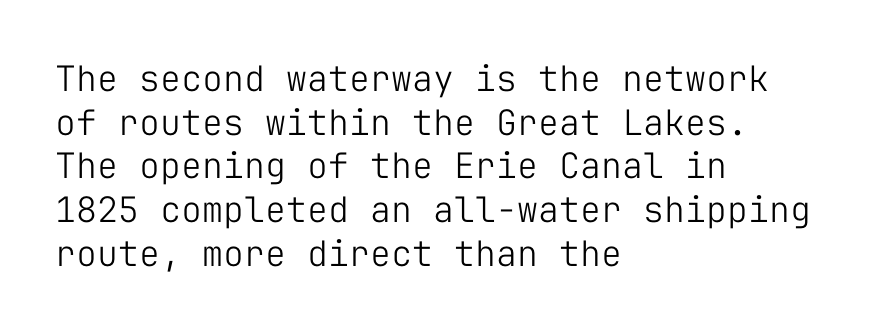
{"serif": "no", "italic": "no", "bold": "no", "weight": "light", "width": "normal", "stroke_contrast": "low", "x_height": "medium", "monospaced": "yes", "underline": "no", "align": "left", "line_spacing": "normal", "line_spacing_ratio": 1.25, "letter_spacing": "normal", "letter_spacing_em": 0.0, "glyph_px": 35}
